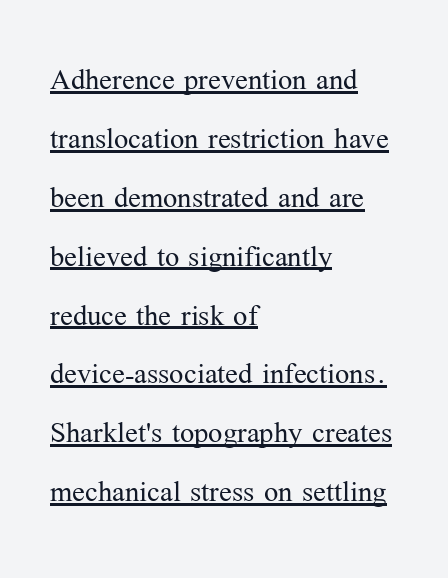
The image shows 38 px light serif type, upright; set left-aligned, normal line spacing (1.55x), normal letter spacing, underlined; medium stroke contrast and a medium x-height.
